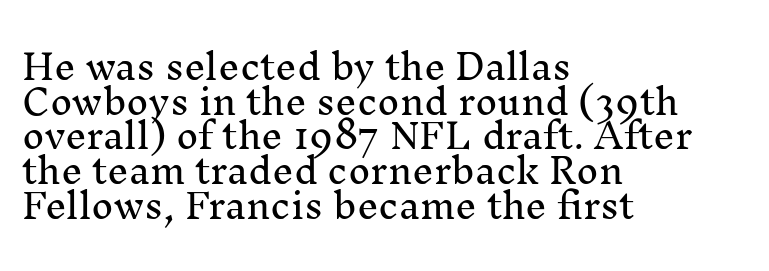
Q: Is the text italic (slanted)? A: No, it is upright.
Q: Is the typeface a serif or a sans-serif typeface? A: Serif.
Q: Is the text underlined? A: No.
Q: How is the paragraph aligned? A: Left-aligned.
Q: Is the spacing between letters normal or unusually wide? A: Normal.
Q: Is the spacing between lines tight, normal or loose? A: Tight.
Q: Width (condensed, normal, or wide)? A: Normal.
Q: Stroke contrast? A: Medium.
Q: x-height? A: Medium.
Q: Monospaced? A: No.
